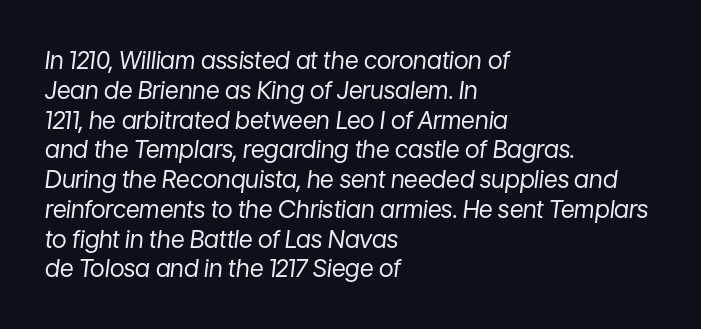
The image shows 24 px text type, italic (leaning right); set left-aligned, line spacing 1.24x, normal letter spacing, not underlined.
